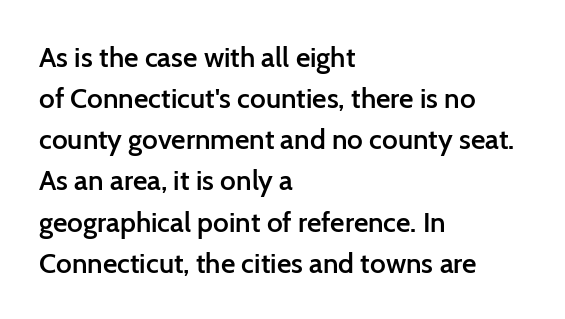
{"serif": "no", "italic": "no", "bold": "semi", "weight": "semibold", "width": "normal", "stroke_contrast": "low", "x_height": "medium", "monospaced": "no", "underline": "no", "align": "left", "line_spacing": "normal", "line_spacing_ratio": 1.47, "letter_spacing": "normal", "letter_spacing_em": 0.0, "glyph_px": 28}
